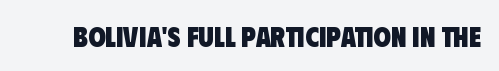
Q: Is the text bold? A: Yes.
Q: Is the typeface a serif or a sans-serif typeface? A: Sans-serif.
Q: Is the text underlined? A: No.
Q: Is the spacing between letters normal or unusually wide? A: Normal.
Q: Width (condensed, normal, or wide)? A: Condensed.
Q: Stroke contrast? A: Low.
Q: x-height? A: Large.
Q: Monospaced? A: No.
